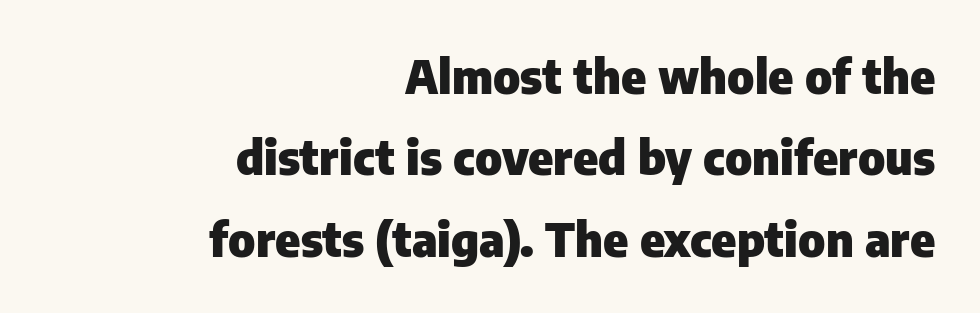
Q: Is the text bold? A: Yes.
Q: Is the text italic (slanted)? A: No, it is upright.
Q: Is the typeface a serif or a sans-serif typeface? A: Sans-serif.
Q: Is the text underlined? A: No.
Q: How is the paragraph aligned? A: Right-aligned.
Q: Is the spacing between letters normal or unusually wide? A: Normal.
Q: Width (condensed, normal, or wide)? A: Normal.
Q: Stroke contrast? A: Low.
Q: x-height? A: Medium.
Q: Monospaced? A: No.
